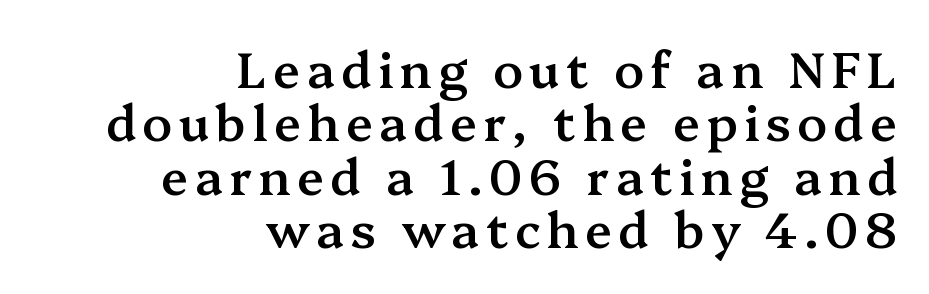
The image shows 49 px semibold serif type, upright; set right-aligned, tight line spacing (1.09x), not underlined; medium stroke contrast and a medium x-height.
